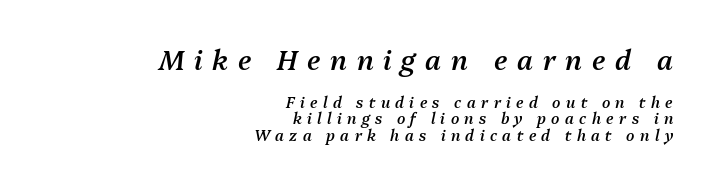
Q: Is the text bold? A: Semi-bold.
Q: Is the text italic (slanted)? A: Yes, it leans right by about 13 degrees.
Q: Is the text underlined? A: No.
Q: How is the paragraph aligned? A: Right-aligned.
Q: Is the spacing between letters normal or unusually wide? A: Unusually wide.
Q: Is the spacing between lines tight, normal or loose? A: Tight.
Q: Which block of text is set in a larger size, the first (top) or the second (bottom)? A: The first (top) one.
